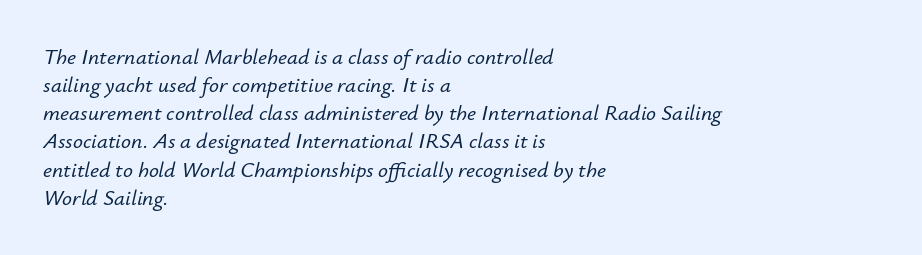
Casual observation: everything's shoved over to the left. Characters are canted at an angle relative to the baseline's perpendicular. Only glyphs here, with clear space below each row. The horizontal fit of the characters is conventional and even. These lines sit exactly where default settings would place them.
